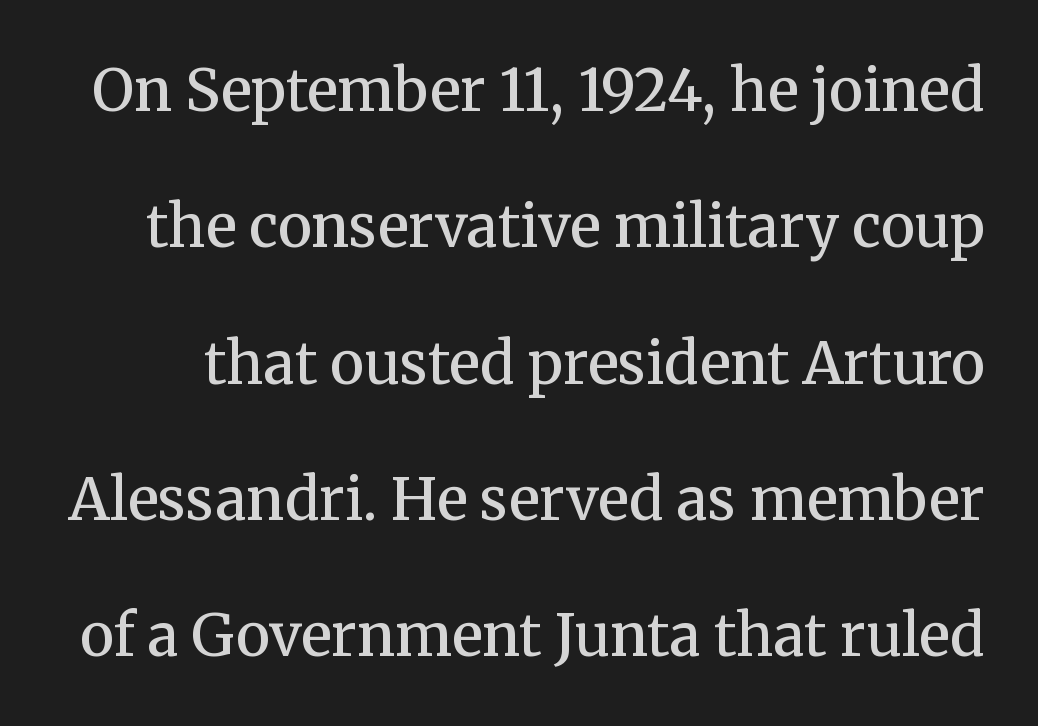
{"serif": "yes", "italic": "no", "bold": "semi", "weight": "semibold", "width": "normal", "stroke_contrast": "medium", "x_height": "medium", "monospaced": "no", "underline": "no", "line_spacing": "loose", "line_spacing_ratio": 2.35, "letter_spacing": "normal", "letter_spacing_em": 0.0, "glyph_px": 58}
